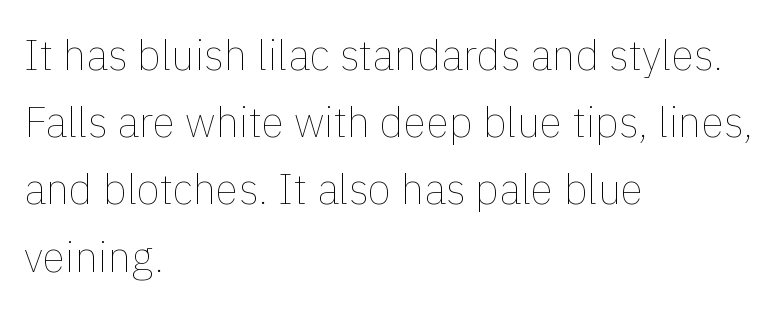
The image shows 42 px thin type, upright; set left-aligned, normal line spacing (1.6x), normal letter spacing, not underlined; low stroke contrast and a medium x-height.
